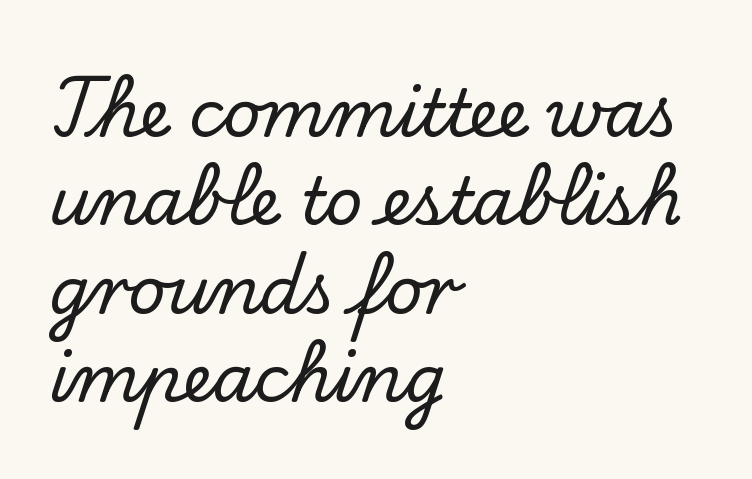
Q: Is the text italic (slanted)? A: Yes.
Q: Is the typeface a serif or a sans-serif typeface? A: Serif.
Q: Is the text underlined? A: No.
Q: How is the paragraph aligned? A: Left-aligned.
Q: Is the spacing between letters normal or unusually wide? A: Normal.
Q: Is the spacing between lines tight, normal or loose? A: Normal.
Q: Width (condensed, normal, or wide)? A: Normal.
Q: Stroke contrast? A: Low.
Q: x-height? A: Small.
Q: Monospaced? A: No.
